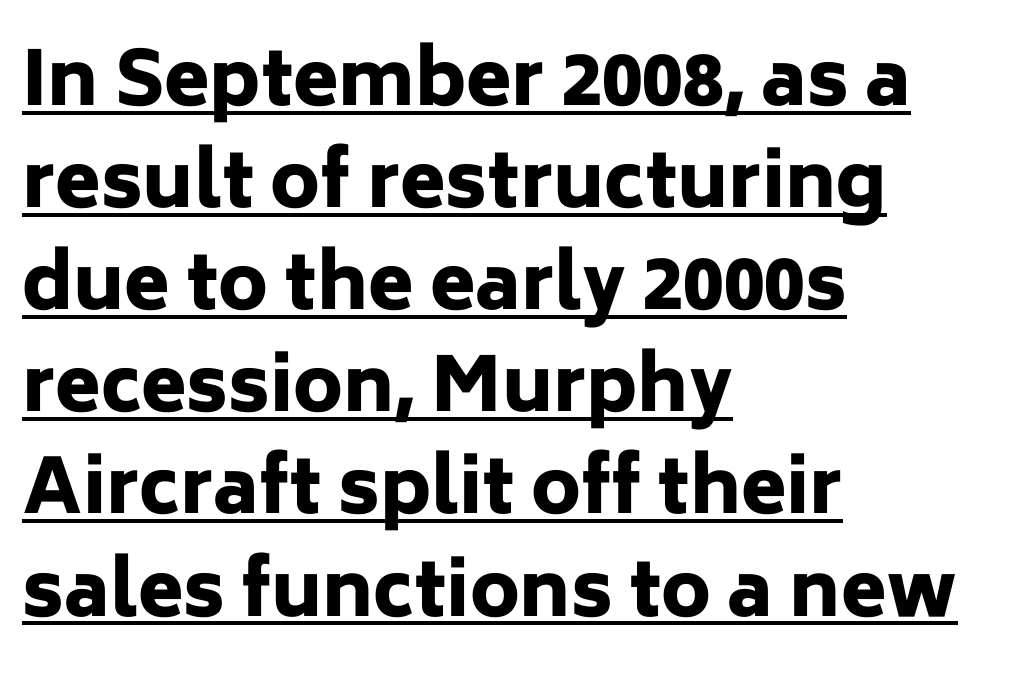
The image shows 74 px heavy sans-serif type, upright; set left-aligned, normal line spacing (1.38x), normal letter spacing, underlined; low stroke contrast and a medium x-height.
